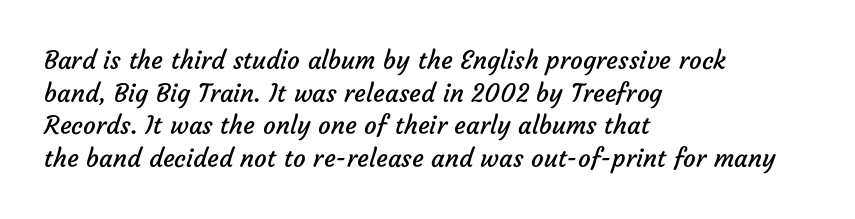
{"bold": "no", "underline": "no", "align": "left", "line_spacing": "normal", "line_spacing_ratio": 1.31, "letter_spacing": "normal", "letter_spacing_em": 0.0, "glyph_px": 25}
